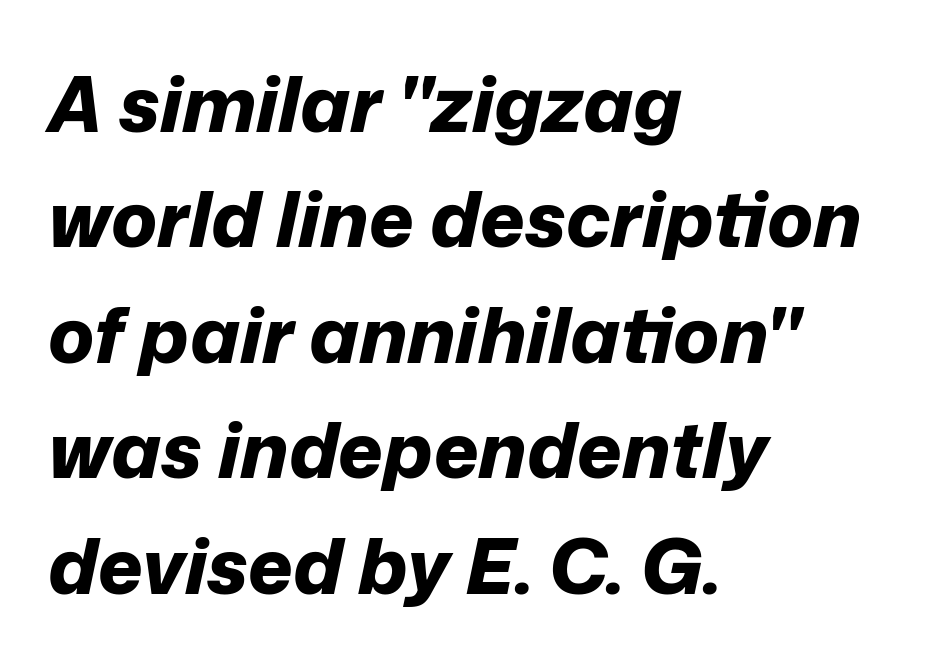
Q: Is the text bold? A: Yes.
Q: Is the text italic (slanted)? A: Yes, it leans right by about 12 degrees.
Q: Is the text underlined? A: No.
Q: How is the paragraph aligned? A: Left-aligned.
Q: Is the spacing between letters normal or unusually wide? A: Normal.
Q: Is the spacing between lines tight, normal or loose? A: Normal.
Q: Width (condensed, normal, or wide)? A: Normal.
Q: Stroke contrast? A: Low.
Q: x-height? A: Medium.
Q: Monospaced? A: No.
